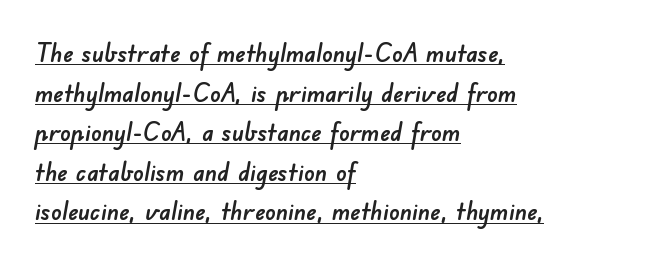
Q: Is the text underlined? A: Yes.
Q: How is the paragraph aligned? A: Left-aligned.
Q: Is the spacing between letters normal or unusually wide? A: Normal.
Q: Is the spacing between lines tight, normal or loose? A: Normal.
